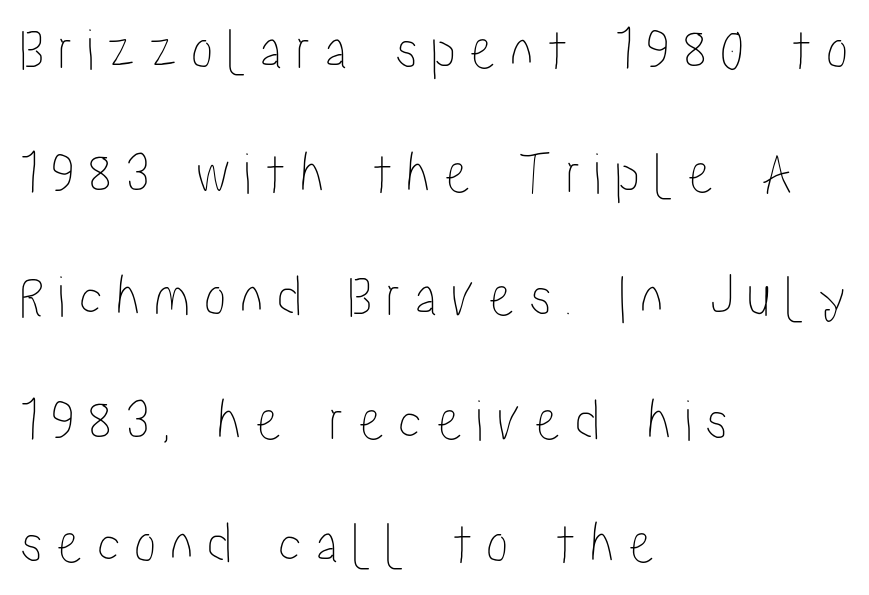
There is plenty of visible air inserted between adjacent glyphs. The compositor pushed each line to the left boundary. Varying glyph widths throughout — classic text-font behaviour. Letters rest on an invisible, unmarked baseline. What's the leading like? Stretched, with rows far apart. Does the lettering tilt? It doesn't — this is upright.
